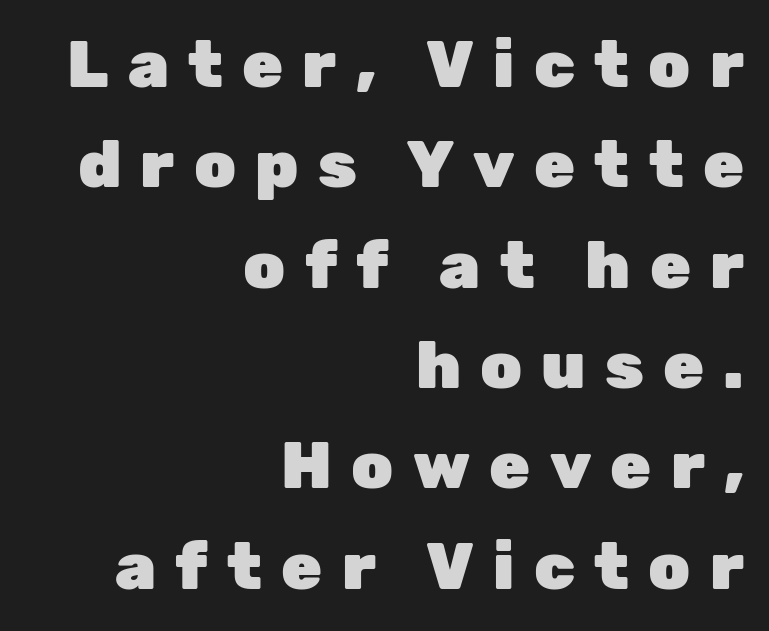
The image shows 66 px heavy sans-serif type, upright; set right-aligned, normal line spacing (1.52x), unusually wide letter spacing (+0.29 em), not underlined; low stroke contrast and a medium x-height.
